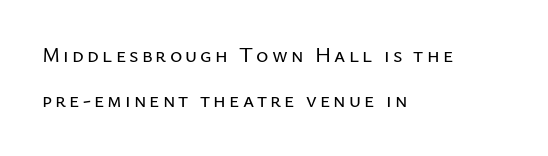
Q: Is the text italic (slanted)? A: No, it is upright.
Q: Is the text underlined? A: No.
Q: How is the paragraph aligned? A: Left-aligned.
Q: Is the spacing between lines tight, normal or loose? A: Loose.
